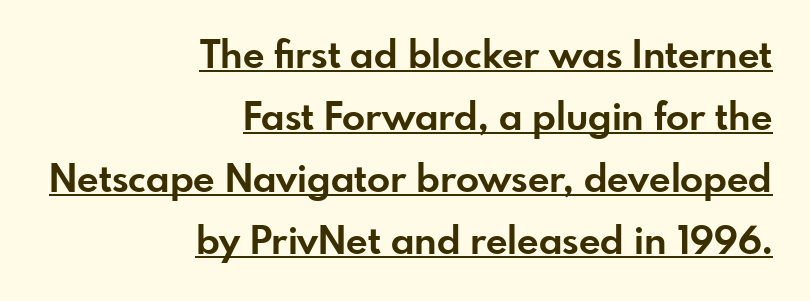
The image shows 38 px bold sans-serif type, upright; set right-aligned, normal line spacing (1.63x), normal letter spacing, underlined; low stroke contrast and a small x-height.
